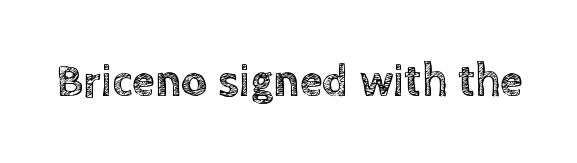
{"italic": "no", "width": "normal", "x_height": "large", "monospaced": "no", "underline": "no", "letter_spacing": "normal", "letter_spacing_em": 0.0, "glyph_px": 46}
